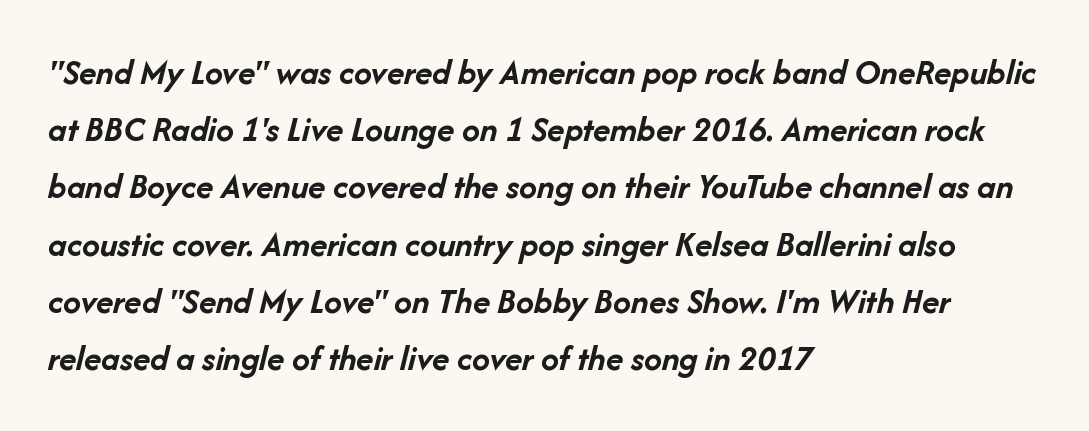
{"italic": "yes", "lean": "right", "slant_degrees": 14, "bold": "yes", "weight": "semibold", "width": "normal", "stroke_contrast": "low", "x_height": "medium", "monospaced": "no", "underline": "no", "align": "left", "line_spacing": "normal", "line_spacing_ratio": 1.59, "letter_spacing": "normal", "letter_spacing_em": 0.0, "glyph_px": 36}
